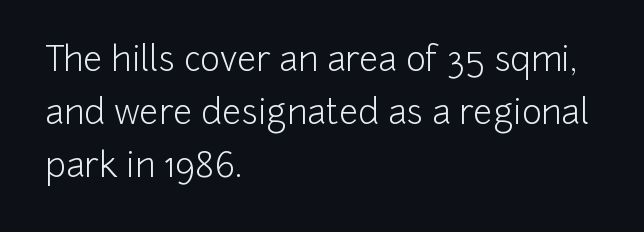
The rendering uses a moderate line-height, typical for paragraphs. Typeset ragged right — the left edge is the straight one. Designer's note — italics off, roman on. A light-to-regular cut is what we see here. The face used here is proportionally spaced, like ordinary book or web type. To sum up the face: it is a sans, with no serifs.
